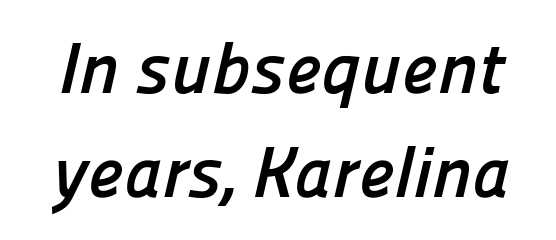
Q: Is the text bold? A: Yes.
Q: Is the typeface a serif or a sans-serif typeface? A: Sans-serif.
Q: Is the text underlined? A: No.
Q: Is the spacing between letters normal or unusually wide? A: Normal.
Q: Is the spacing between lines tight, normal or loose? A: Normal.
Q: Width (condensed, normal, or wide)? A: Normal.
Q: Stroke contrast? A: Low.
Q: x-height? A: Medium.
Q: Monospaced? A: No.
